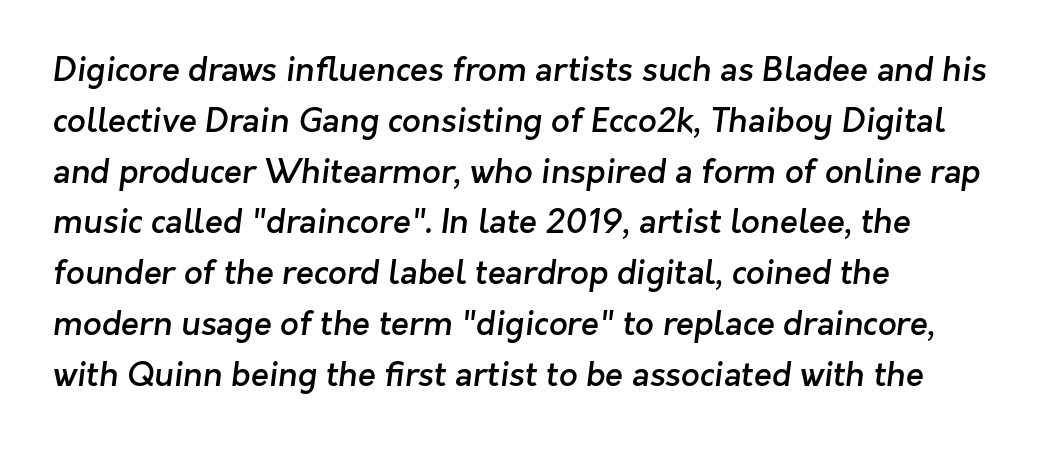
Every row of glyphs begins at an identical x-position on the left. Underlining? Definitely not there. Every letter is mildly thick-stroked: semibold rather than bold. The characters display no serif detailing; their extremities are plain.
